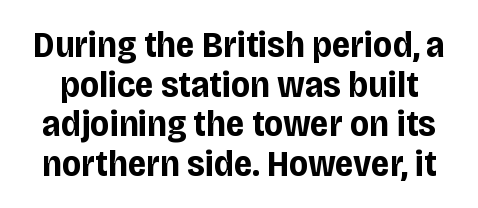
The image shows 37 px bold, condensed sans-serif type, upright; set tight line spacing (1.07x), normal letter spacing, not underlined; low stroke contrast and a large x-height.
